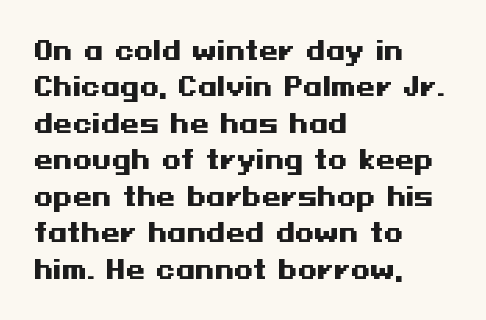
The letters are bold, with thick, heavy strokes. If you measured baseline to baseline, you'd find a middling distance. Posture: straight, roman, zero tilt. No word sits above an underline.
